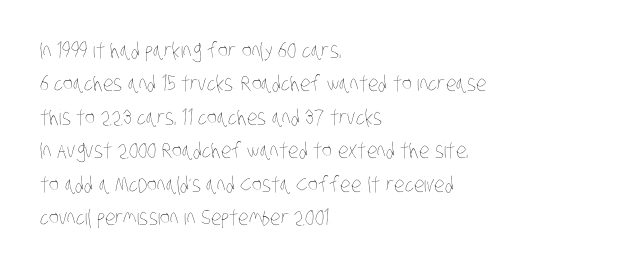
The image shows 21 px text type; set left-aligned, normal line spacing (1.59x), normal letter spacing, not underlined.
